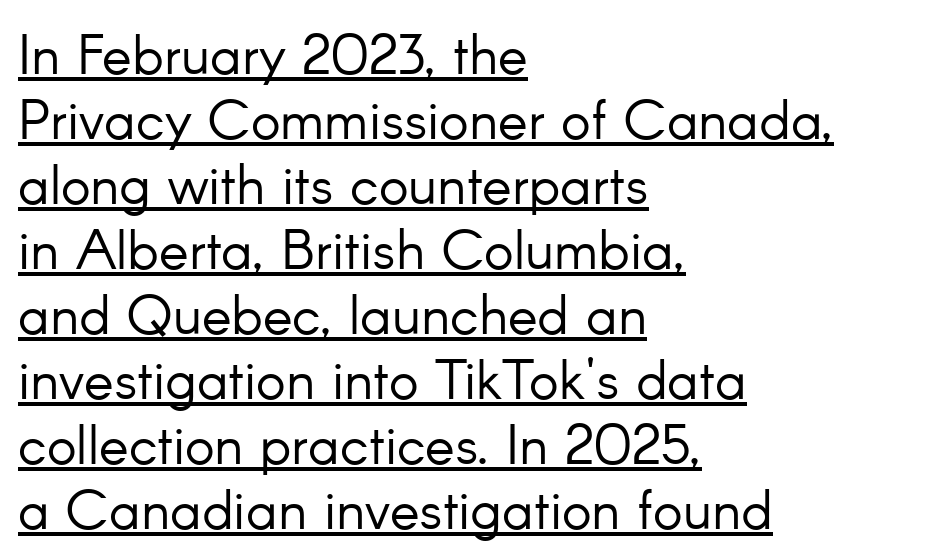
{"serif": "no", "italic": "no", "bold": "no", "weight": "light", "width": "normal", "stroke_contrast": "low", "x_height": "small", "monospaced": "no", "underline": "yes", "align": "left", "line_spacing_ratio": 1.16, "letter_spacing": "normal", "letter_spacing_em": 0.0, "glyph_px": 56}
